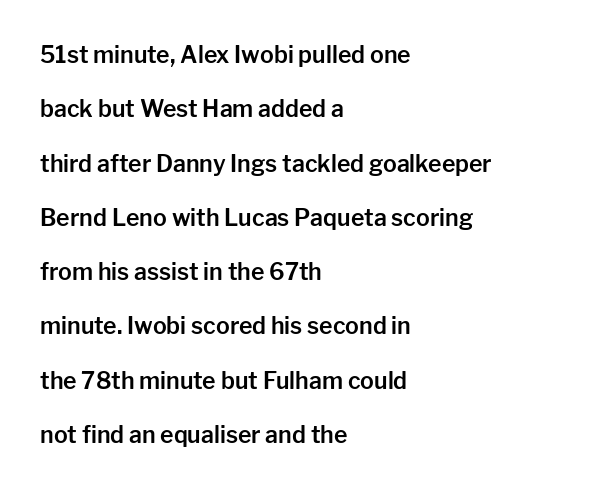
The image shows 23 px text type, upright; set left-aligned, loose line spacing (2.36x), normal letter spacing, not underlined.
